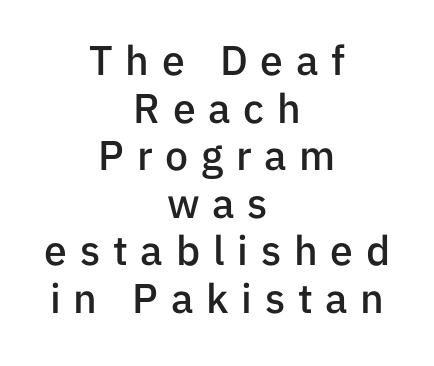
{"serif": "no", "italic": "no", "bold": "semi", "weight": "semibold", "width": "normal", "stroke_contrast": "low", "x_height": "medium", "monospaced": "no", "underline": "no", "align": "center", "line_spacing_ratio": 1.16, "letter_spacing": "wide", "letter_spacing_em": 0.31, "glyph_px": 41}
